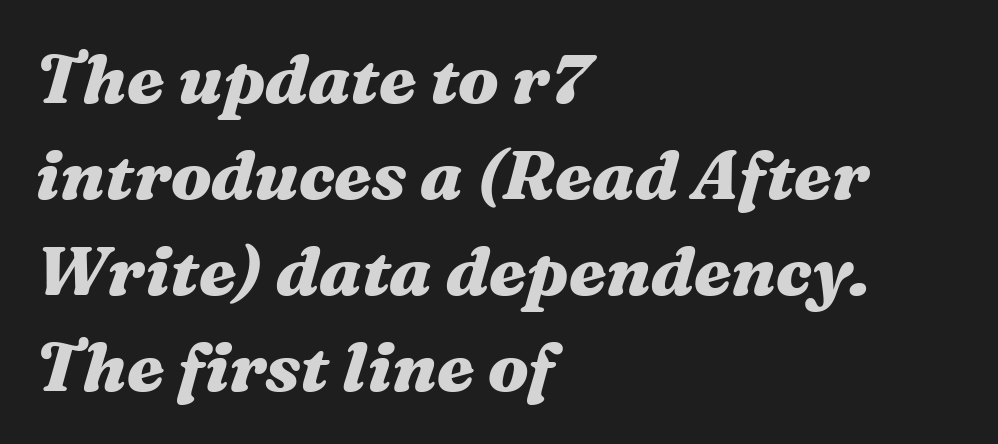
Q: Is the text bold? A: Yes.
Q: Is the text italic (slanted)? A: Yes, it leans right by about 16 degrees.
Q: Is the text underlined? A: No.
Q: How is the paragraph aligned? A: Left-aligned.
Q: Is the spacing between letters normal or unusually wide? A: Normal.
Q: Is the spacing between lines tight, normal or loose? A: Normal.
Q: Width (condensed, normal, or wide)? A: Wide.
Q: Stroke contrast? A: Medium.
Q: x-height? A: Medium.
Q: Monospaced? A: No.
